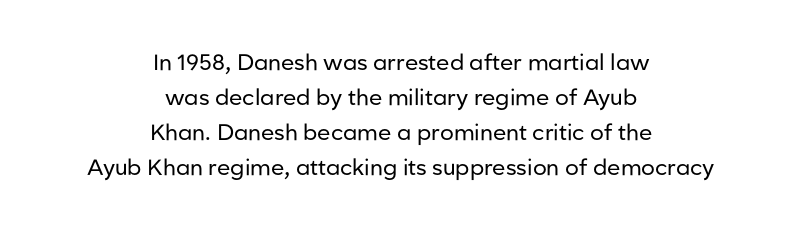
Nobody drew a line under any word here. Reading down the column, the eye jumps a familiar distance to each next line. The rendering positions every line midway between the sides. Stems and bowls with no extra thickness — not bold. Default kerning and tracking; the words read as compact shapes. Tall strokes in this sample are plumb rather than angled.
